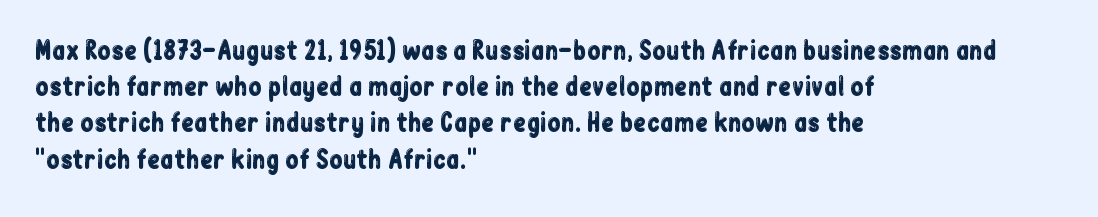
{"italic": "no", "underline": "no", "align": "left", "line_spacing": "normal", "line_spacing_ratio": 1.51, "letter_spacing": "normal", "letter_spacing_em": 0.0, "glyph_px": 24}
